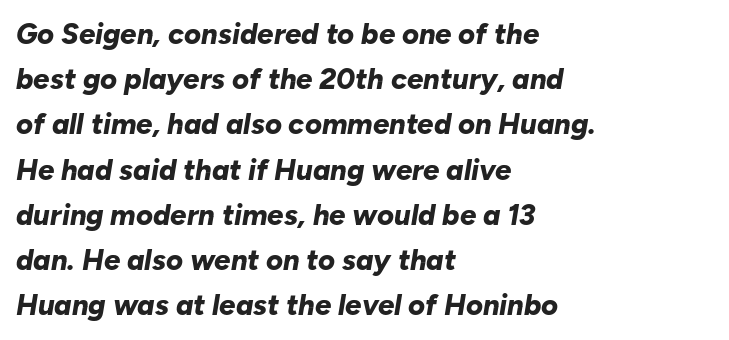
Q: Is the text bold? A: Yes.
Q: Is the text italic (slanted)? A: Yes, it leans right by about 10 degrees.
Q: Is the text underlined? A: No.
Q: How is the paragraph aligned? A: Left-aligned.
Q: Is the spacing between letters normal or unusually wide? A: Normal.
Q: Is the spacing between lines tight, normal or loose? A: Normal.
Q: Width (condensed, normal, or wide)? A: Normal.
Q: Stroke contrast? A: Low.
Q: x-height? A: Medium.
Q: Monospaced? A: No.
